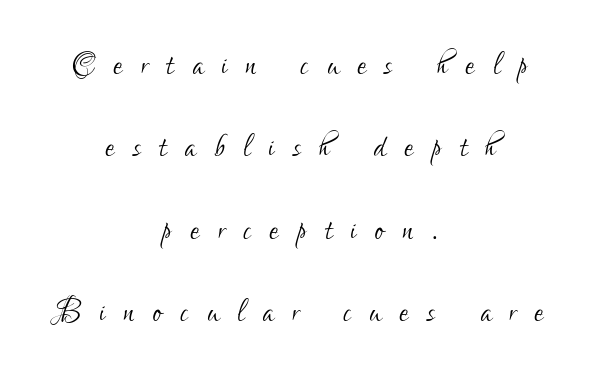
{"serif": "no", "bold": "no", "weight": "light", "width": "condensed", "stroke_contrast": "low", "x_height": "small", "monospaced": "no", "underline": "no", "align": "center", "line_spacing": "loose", "line_spacing_ratio": 2.01, "letter_spacing": "wide", "letter_spacing_em": 0.45, "glyph_px": 41}
